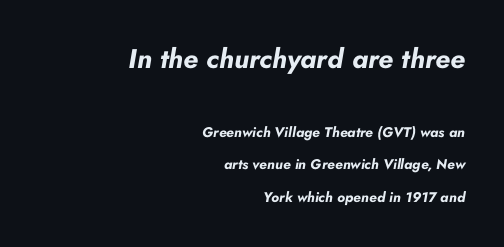
The image shows 27 px bold type, italic (leaning right); set right-aligned, loose line spacing (2.29x), normal letter spacing, not underlined; the first (top) block is 1.93x larger.
